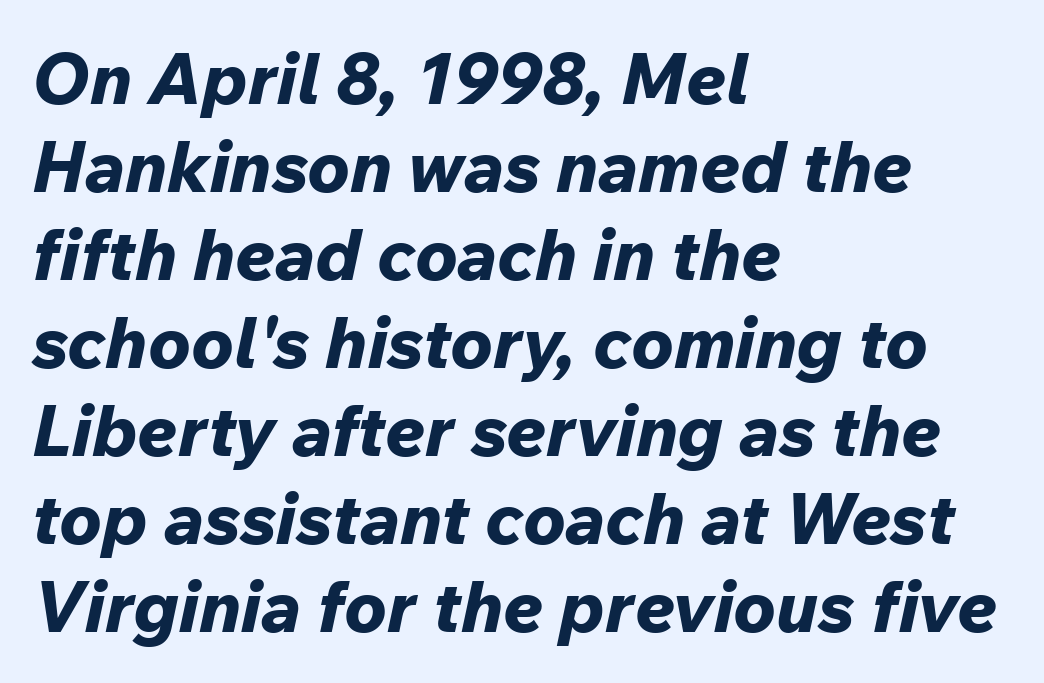
The image shows 71 px bold type, italic (leaning right); set left-aligned, line spacing 1.24x, normal letter spacing, not underlined; low stroke contrast and a medium x-height.
